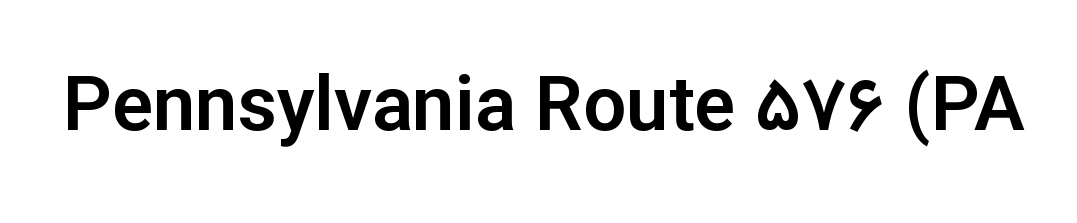
{"serif": "no", "italic": "no", "width": "normal", "stroke_contrast": "low", "x_height": "medium", "monospaced": "no", "underline": "no", "letter_spacing": "normal", "letter_spacing_em": 0.0, "glyph_px": 76}
